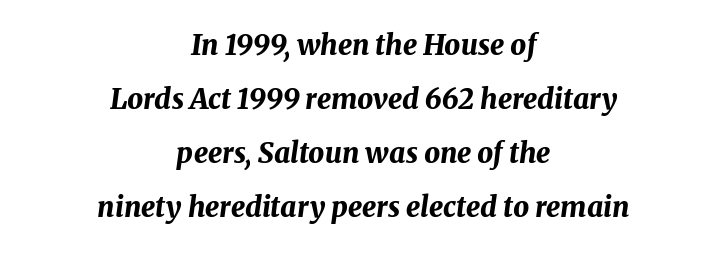
The image shows 28 px bold type, italic (leaning right); set centered, loose line spacing (1.93x), normal letter spacing, not underlined; medium stroke contrast and a medium x-height.
